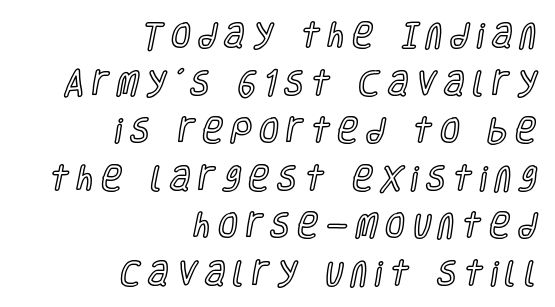
This sample is right-justified, so line beginnings fall wherever the words allow. The rows are spaced the way most documents space them. Loose tracking; the words dissolve into strings of separated letters. Underline: absent.
